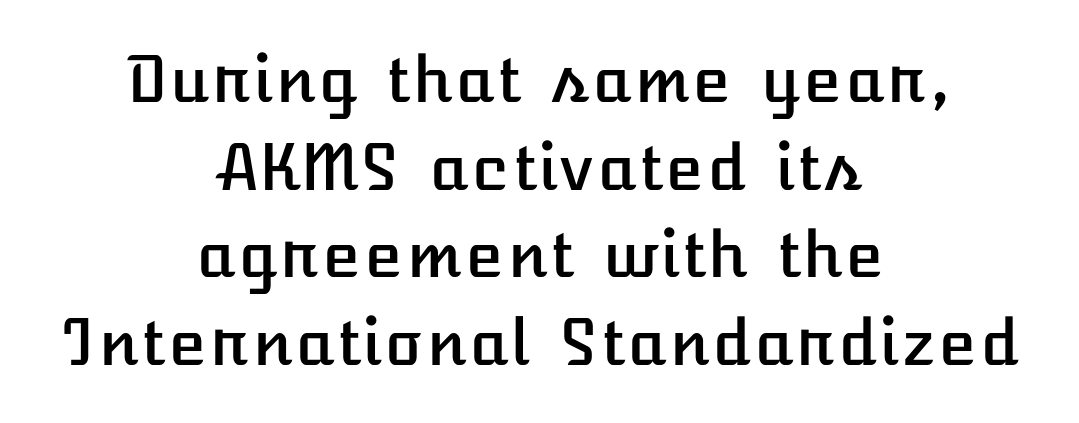
Which margin do the lines hug? Neither — every line sits in the middle. The foot of each line stays bare and open. A typesetter would call this leading conventional body-copy spacing. When letters stand straight like this, we call the style roman or upright. The passage shown has conventional tracking throughout.
